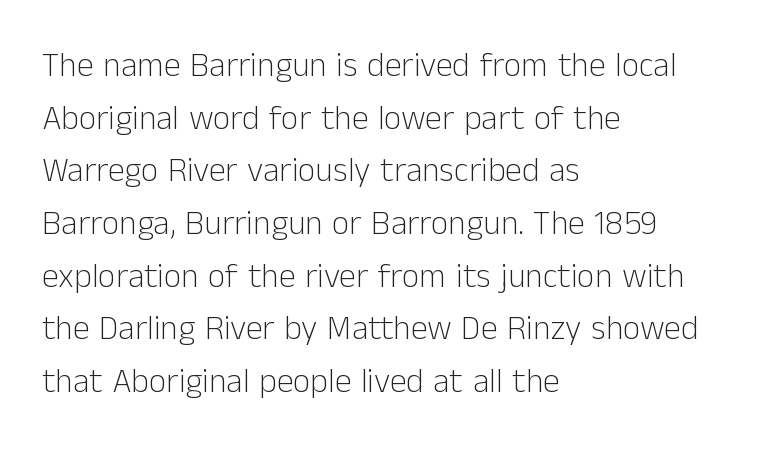
{"serif": "no", "italic": "no", "bold": "no", "weight": "light", "width": "normal", "stroke_contrast": "low", "x_height": "medium", "monospaced": "no", "underline": "no", "align": "left", "line_spacing": "normal", "line_spacing_ratio": 1.55, "letter_spacing": "normal", "letter_spacing_em": 0.0, "glyph_px": 34}
